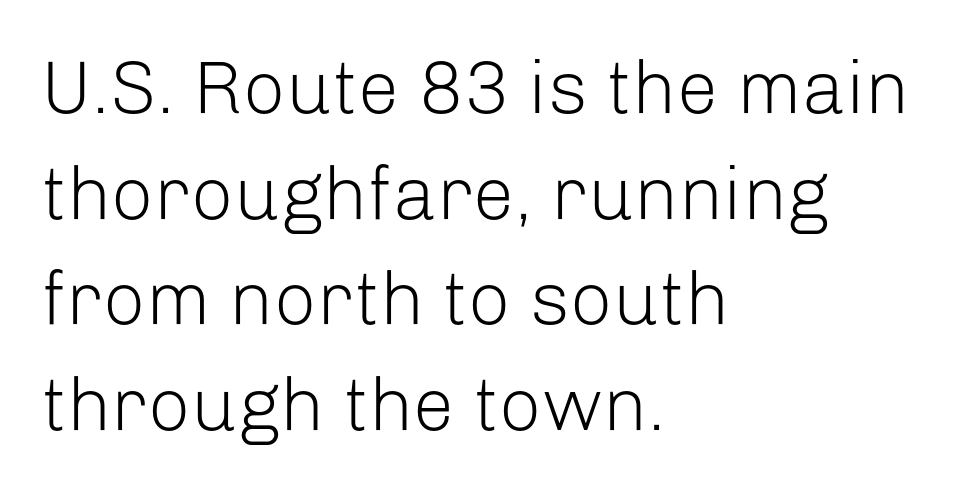
{"serif": "no", "italic": "no", "bold": "no", "weight": "light", "width": "normal", "stroke_contrast": "low", "x_height": "medium", "monospaced": "no", "underline": "no", "align": "left", "line_spacing": "normal", "line_spacing_ratio": 1.41, "letter_spacing": "normal", "letter_spacing_em": 0.0, "glyph_px": 75}
